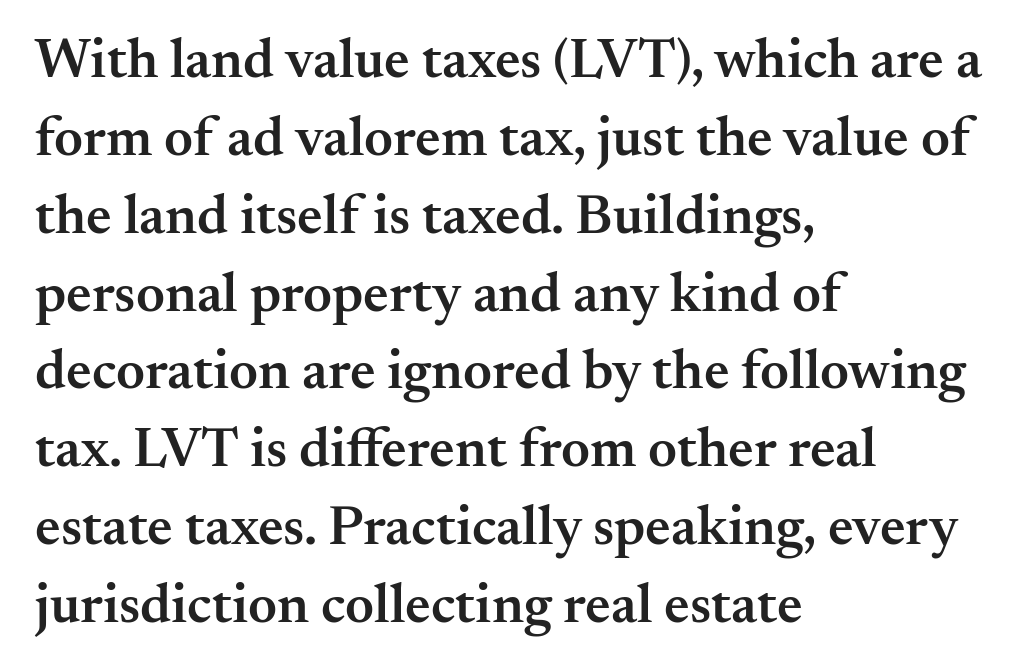
Q: Is the text bold? A: Semi-bold.
Q: Is the text italic (slanted)? A: No, it is upright.
Q: Is the typeface a serif or a sans-serif typeface? A: Serif.
Q: Is the text underlined? A: No.
Q: How is the paragraph aligned? A: Left-aligned.
Q: Is the spacing between letters normal or unusually wide? A: Normal.
Q: Is the spacing between lines tight, normal or loose? A: Normal.
Q: Width (condensed, normal, or wide)? A: Normal.
Q: Stroke contrast? A: Medium.
Q: x-height? A: Small.
Q: Monospaced? A: No.
